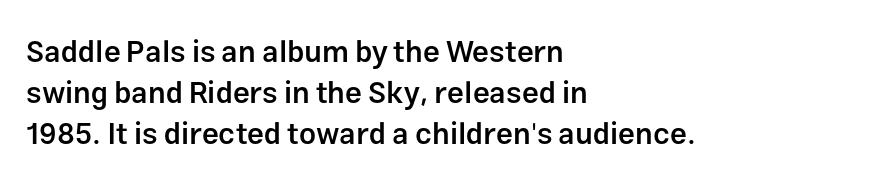
{"serif": "no", "italic": "no", "bold": "semi", "weight": "semibold", "width": "normal", "stroke_contrast": "low", "x_height": "medium", "monospaced": "no", "underline": "no", "align": "left", "line_spacing": "normal", "line_spacing_ratio": 1.36, "letter_spacing": "normal", "letter_spacing_em": 0.0, "glyph_px": 30}
